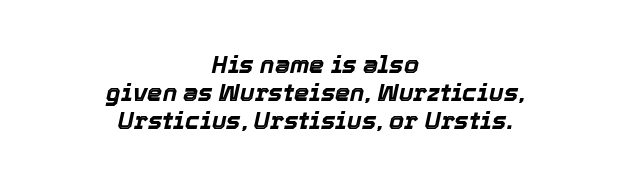
Q: Is the text bold? A: Yes.
Q: Is the text italic (slanted)? A: Yes, it leans right by about 12 degrees.
Q: Is the text underlined? A: No.
Q: How is the paragraph aligned? A: Centered.
Q: Is the spacing between letters normal or unusually wide? A: Normal.
